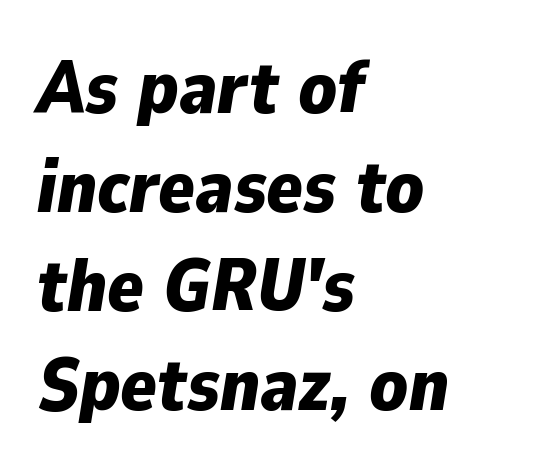
The image shows 75 px bold type, italic (leaning right); set left-aligned, normal line spacing (1.32x), normal letter spacing, not underlined; low stroke contrast and a medium x-height.
